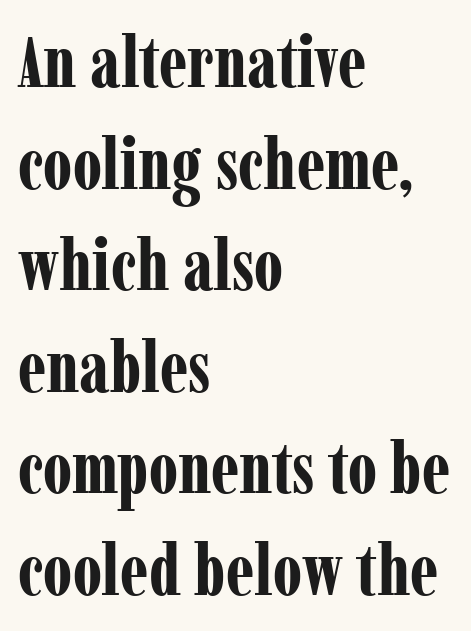
Q: Is the text bold? A: Yes.
Q: Is the text italic (slanted)? A: No, it is upright.
Q: Is the typeface a serif or a sans-serif typeface? A: Serif.
Q: Is the text underlined? A: No.
Q: How is the paragraph aligned? A: Left-aligned.
Q: Is the spacing between letters normal or unusually wide? A: Normal.
Q: Is the spacing between lines tight, normal or loose? A: Normal.
Q: Width (condensed, normal, or wide)? A: Condensed.
Q: Stroke contrast? A: Low.
Q: x-height? A: Medium.
Q: Monospaced? A: No.
